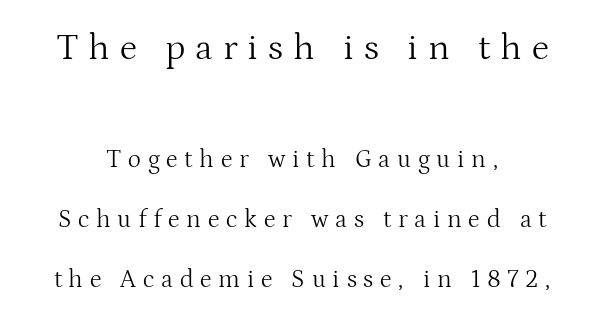
The image shows 37 px light serif type, upright; set loose line spacing (2.39x), unusually wide letter spacing (+0.27 em), not underlined; the first (top) block is 1.48x larger; medium stroke contrast and a medium x-height.
